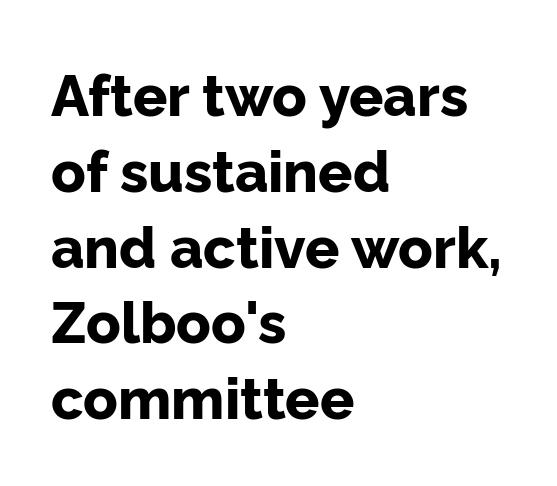
{"serif": "no", "italic": "no", "bold": "yes", "weight": "bold", "width": "normal", "stroke_contrast": "low", "x_height": "medium", "monospaced": "no", "underline": "no", "align": "left", "line_spacing": "normal", "line_spacing_ratio": 1.33, "letter_spacing": "normal", "letter_spacing_em": 0.0, "glyph_px": 57}
